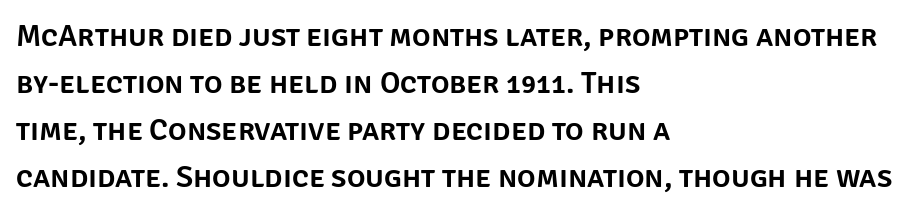
{"serif": "no", "italic": "no", "width": "normal", "stroke_contrast": "low", "x_height": "large", "monospaced": "no", "underline": "no", "align": "left", "line_spacing": "normal", "line_spacing_ratio": 1.52, "letter_spacing": "normal", "letter_spacing_em": 0.0, "glyph_px": 31}
